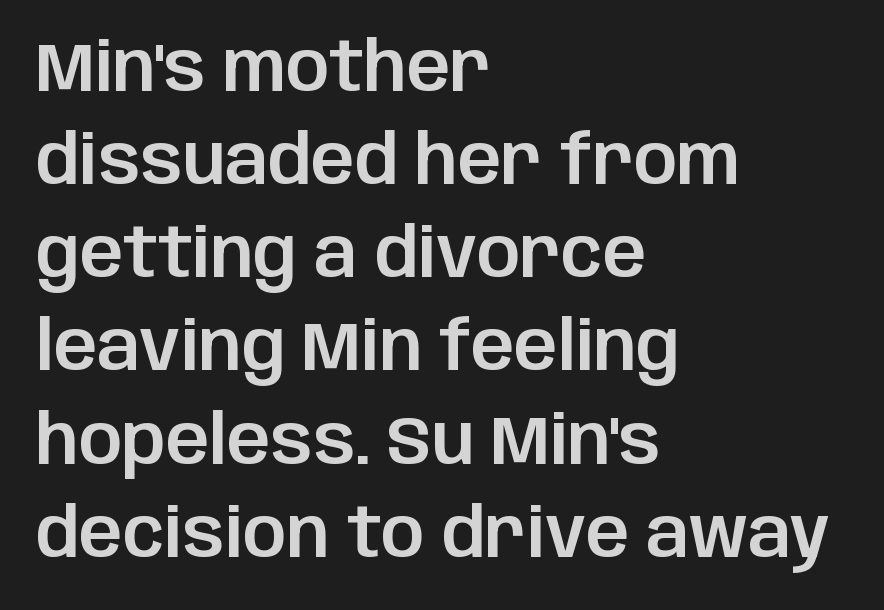
Descenders are the only things crossing below the line. Caption: multi-line text, flush left, ragged right. Nobody touched the tracking dial on this one. The rows are spaced the way most documents space them.
